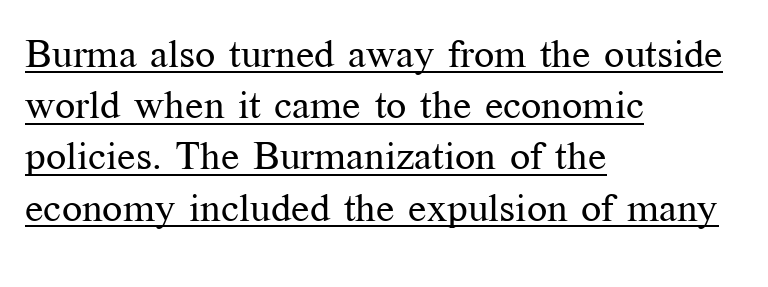
{"serif": "yes", "italic": "no", "bold": "no", "weight": "regular", "width": "normal", "stroke_contrast": "medium", "x_height": "medium", "monospaced": "no", "underline": "yes", "align": "left", "line_spacing": "normal", "line_spacing_ratio": 1.28, "letter_spacing": "normal", "letter_spacing_em": 0.0, "glyph_px": 40}
